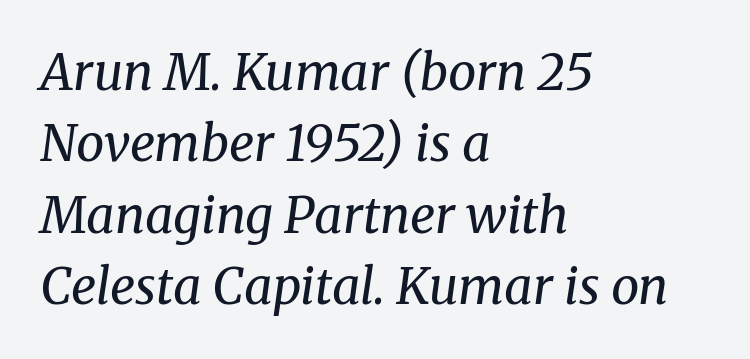
The image shows 50 px regular-weight serif type, italic (leaning right); set left-aligned, normal line spacing (1.43x), normal letter spacing, not underlined; medium stroke contrast and a medium x-height.
